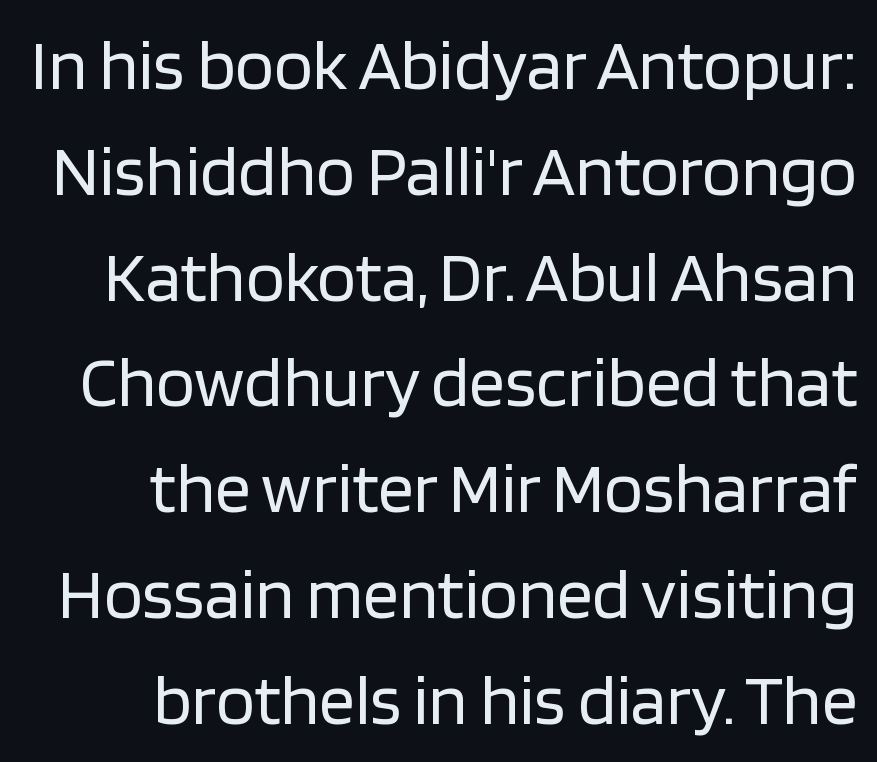
Short note: letters normally spaced. The ragged edge is on the left, which tells us the setting is flush right. What's the leading like? Ordinary, nothing unusual. Any mark beneath the type? The region is blank. The specimen reads as upright at a glance. The type family on display is of the sans-serif kind.
